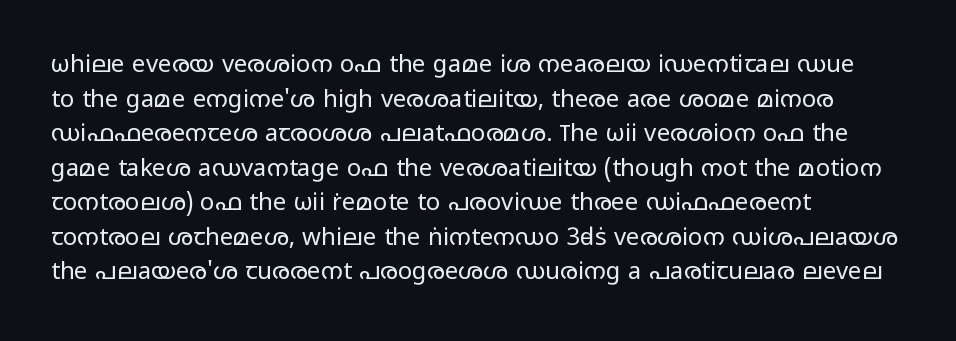
Q: Is the text bold? A: No.
Q: Is the text italic (slanted)? A: No, it is upright.
Q: Is the text underlined? A: No.
Q: How is the paragraph aligned? A: Left-aligned.
Q: Is the spacing between letters normal or unusually wide? A: Normal.
Q: Is the spacing between lines tight, normal or loose? A: Normal.
